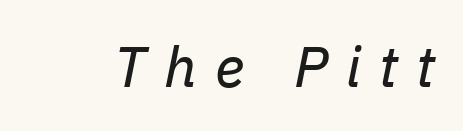
Q: Is the text bold? A: No.
Q: Is the text italic (slanted)? A: Yes, it leans right by about 11 degrees.
Q: Is the text underlined? A: No.
Q: Is the spacing between letters normal or unusually wide? A: Unusually wide.
Q: Width (condensed, normal, or wide)? A: Normal.
Q: Stroke contrast? A: Low.
Q: x-height? A: Medium.
Q: Monospaced? A: No.
